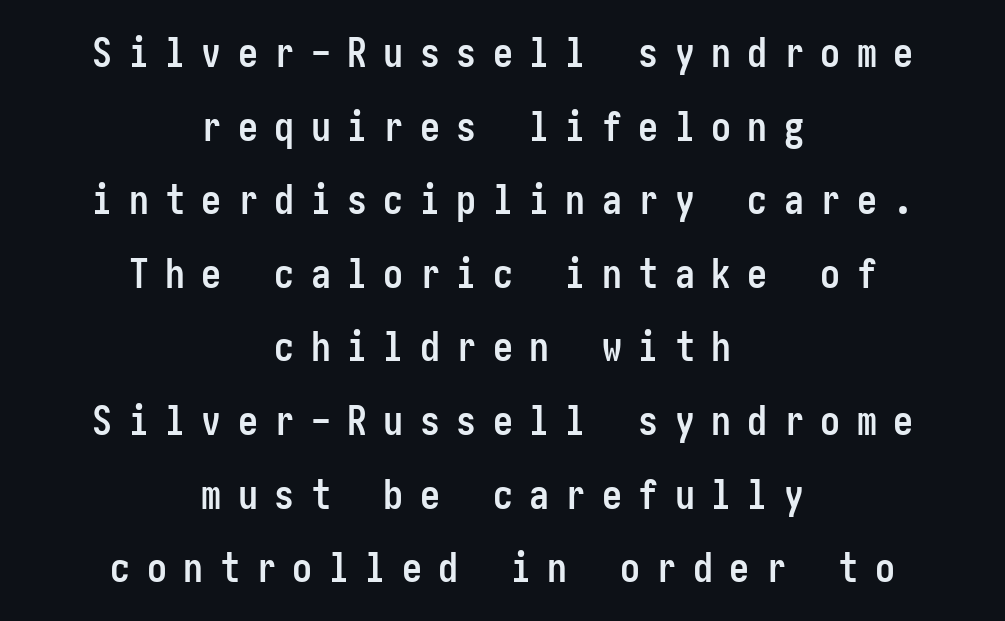
Display-style spreading of the glyphs; the letterfit is very open. Weight check: bold — yes, fully. Glance below the letters and you will spot only blank space. Unlike italic type, these characters show no tilt at all.
